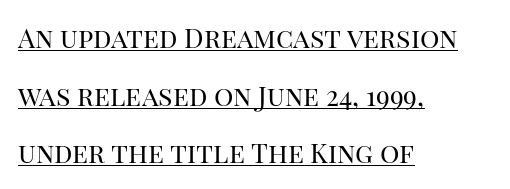
Line spacing here is loose. The words here are underlined. Alignment: flush left. The letters stand upright; this is a roman face.
